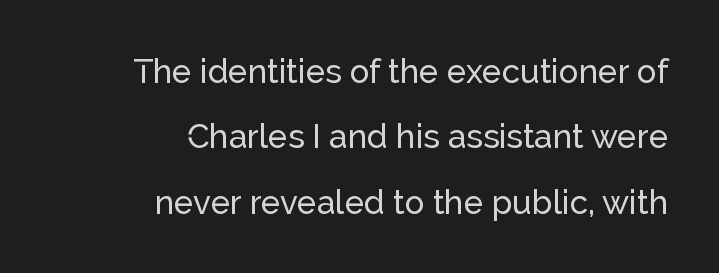
The image shows 33 px sans-serif type, upright; set right-aligned, loose line spacing (1.98x), normal letter spacing, not underlined; low stroke contrast and a medium x-height.
